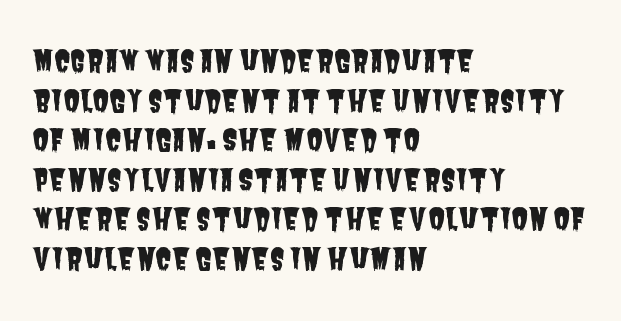
Q: Is the typeface a serif or a sans-serif typeface? A: Sans-serif.
Q: Is the text underlined? A: No.
Q: How is the paragraph aligned? A: Left-aligned.
Q: Is the spacing between letters normal or unusually wide? A: Normal.
Q: Is the spacing between lines tight, normal or loose? A: Normal.
Q: Width (condensed, normal, or wide)? A: Condensed.
Q: Stroke contrast? A: Low.
Q: x-height? A: Large.
Q: Monospaced? A: No.
